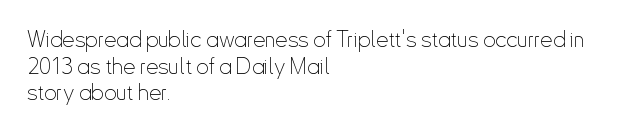
{"italic": "no", "bold": "no", "underline": "no", "align": "left", "line_spacing_ratio": 1.21, "letter_spacing": "normal", "letter_spacing_em": 0.0, "glyph_px": 22}
